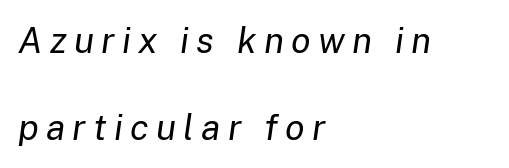
Proportional: the letters do not fall into vertical columns. The font sits on the lighter half of the weight spectrum, regular included. Vertical spacing — loose. The line texture is sparse and dotted thanks to wide tracking. The setting favours the left margin, as ordinary paragraphs usually do. Slanted lettering throughout.
